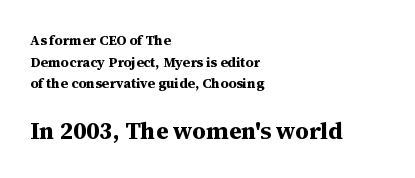
This rendering leaves character spacing at its baseline value. Bigger letters appear in the bottom chunk; the top chunk is reduced. Lines of text with bare space underneath. Vertical spacing — default. Do the letters lean? They stand straight.
